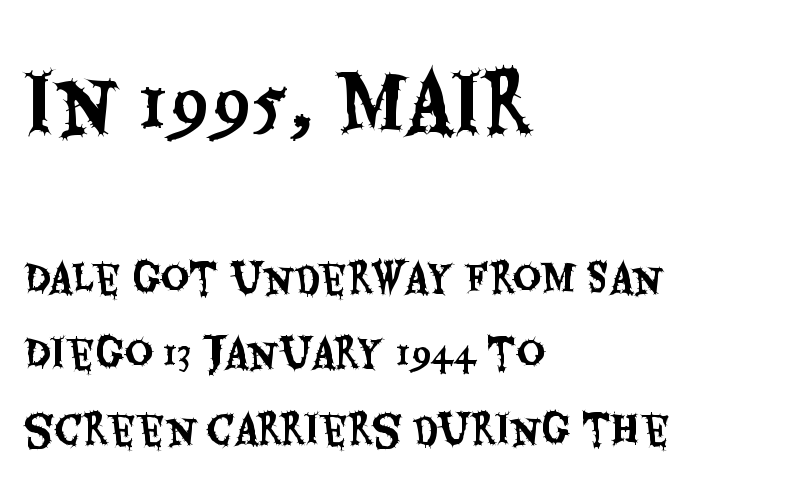
The image shows 78 px condensed sans-serif type, upright; set left-aligned, loose line spacing (1.94x), normal letter spacing, not underlined; the first (top) block is 2.0x larger; medium stroke contrast and a large x-height.
